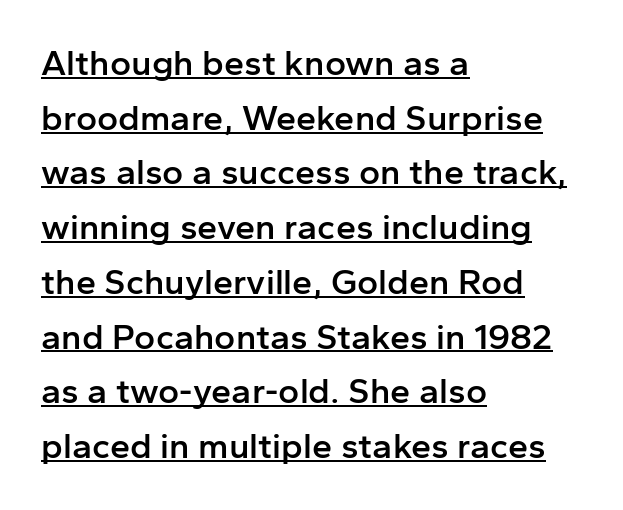
Q: Is the text bold? A: Semi-bold.
Q: Is the text italic (slanted)? A: No, it is upright.
Q: Is the typeface a serif or a sans-serif typeface? A: Sans-serif.
Q: Is the text underlined? A: Yes.
Q: How is the paragraph aligned? A: Left-aligned.
Q: Is the spacing between letters normal or unusually wide? A: Normal.
Q: Is the spacing between lines tight, normal or loose? A: Normal.
Q: Width (condensed, normal, or wide)? A: Normal.
Q: Stroke contrast? A: Low.
Q: x-height? A: Medium.
Q: Monospaced? A: No.
